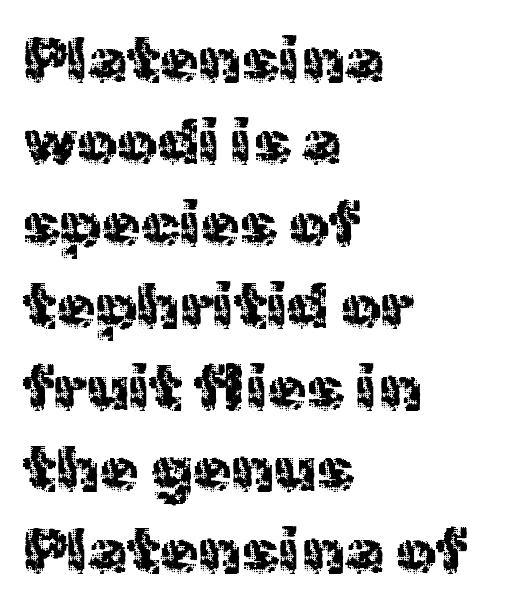
Q: Is the text bold? A: No.
Q: Is the text italic (slanted)? A: No, it is upright.
Q: Is the typeface a serif or a sans-serif typeface? A: Sans-serif.
Q: Is the text underlined? A: No.
Q: How is the paragraph aligned? A: Left-aligned.
Q: Is the spacing between letters normal or unusually wide? A: Normal.
Q: Is the spacing between lines tight, normal or loose? A: Normal.
Q: Width (condensed, normal, or wide)? A: Normal.
Q: x-height? A: Medium.
Q: Monospaced? A: No.
